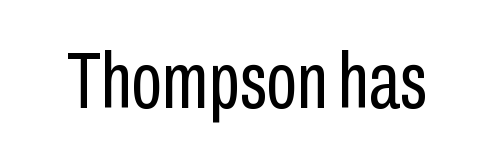
Glyph-to-glyph distance matches everyday printed text. The words here are not underlined. Check where the strokes stop: nothing finishes them off — pure sans. Characters remain perfectly vertical along every line. No chunkiness to these letters — they're not bold. Varying glyph widths throughout — classic text-font behaviour.
